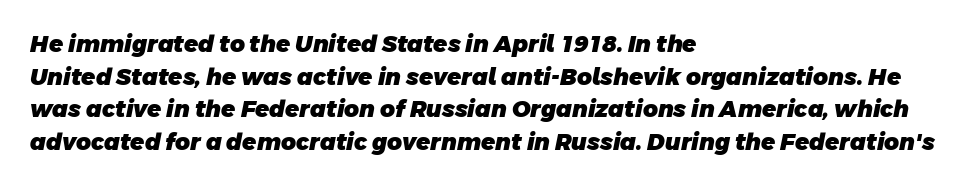
Q: Is the text bold? A: Yes.
Q: Is the text underlined? A: No.
Q: How is the paragraph aligned? A: Left-aligned.
Q: Is the spacing between letters normal or unusually wide? A: Normal.
Q: Is the spacing between lines tight, normal or loose? A: Normal.
